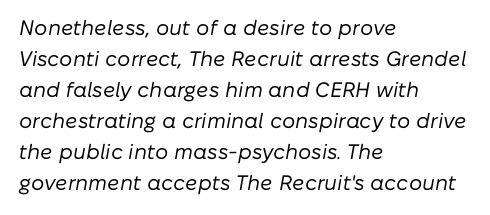
Does the copy run flush right? No — it runs flush left. Observe the lean: these are italic letterforms. Summary of weight: not heavy and not bold. Compared with typical paragraphs, the rows here are spaced about the same. Characters follow at the spacing the type designer built in.
